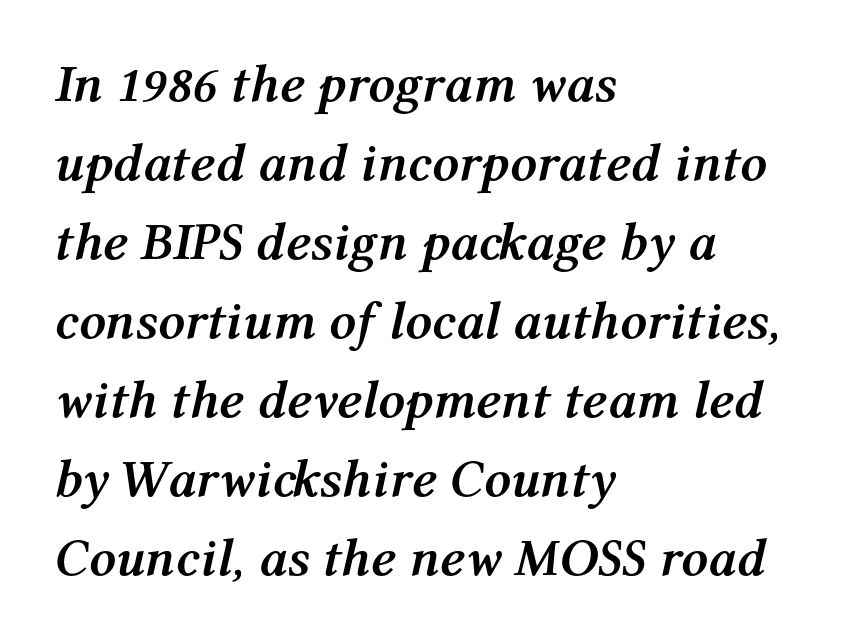
Q: Is the text bold? A: Yes.
Q: Is the text italic (slanted)? A: Yes, it leans right by about 12 degrees.
Q: Is the text underlined? A: No.
Q: How is the paragraph aligned? A: Left-aligned.
Q: Is the spacing between letters normal or unusually wide? A: Normal.
Q: Is the spacing between lines tight, normal or loose? A: Normal.
Q: Width (condensed, normal, or wide)? A: Normal.
Q: Stroke contrast? A: Medium.
Q: x-height? A: Medium.
Q: Monospaced? A: No.
